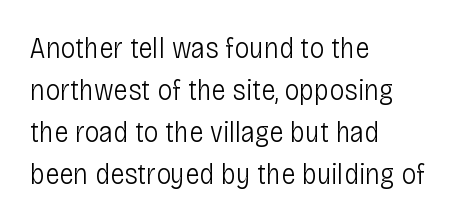
Glance below the letters and you will spot only blank space. Ordinary non-slanted type is in use. The cut favours lightness, reaching ordinary text weight at its darkest. Looks like regular typesetting: each glyph gets only the width it needs. Grotesque or geometric, the face here clearly has no serifs. Spacing between characters is what you'd get straight out of the box.
